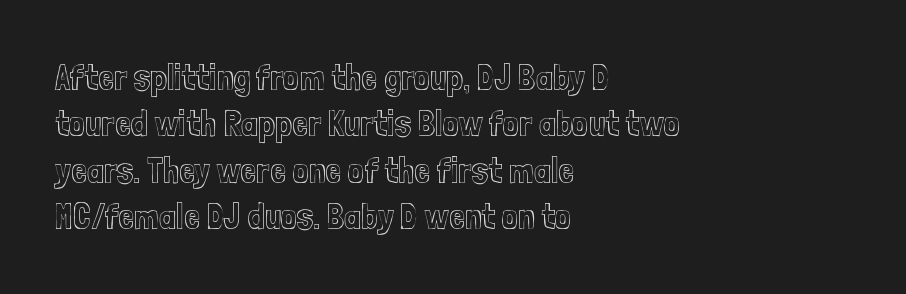
{"italic": "no", "width": "condensed", "x_height": "medium", "monospaced": "no", "underline": "no", "align": "left", "line_spacing": "normal", "line_spacing_ratio": 1.29, "letter_spacing": "normal", "letter_spacing_em": 0.0, "glyph_px": 36}
